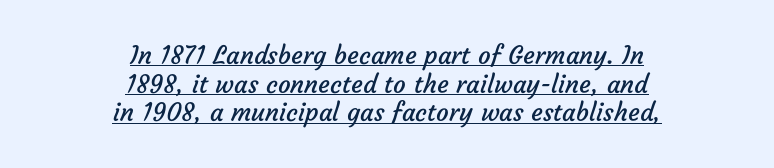
Q: Is the text bold? A: No.
Q: Is the text underlined? A: Yes.
Q: How is the paragraph aligned? A: Centered.
Q: Is the spacing between letters normal or unusually wide? A: Normal.
Q: Is the spacing between lines tight, normal or loose? A: Tight.
